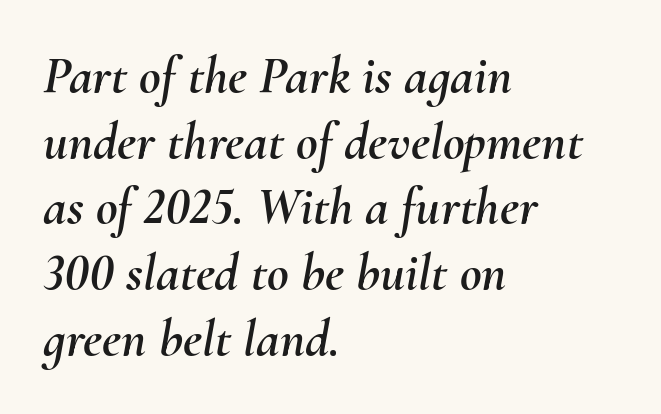
{"italic": "yes", "lean": "right", "slant_degrees": 10, "width": "normal", "stroke_contrast": "medium", "x_height": "small", "monospaced": "no", "underline": "no", "align": "left", "line_spacing_ratio": 1.24, "letter_spacing": "normal", "letter_spacing_em": 0.0, "glyph_px": 53}
